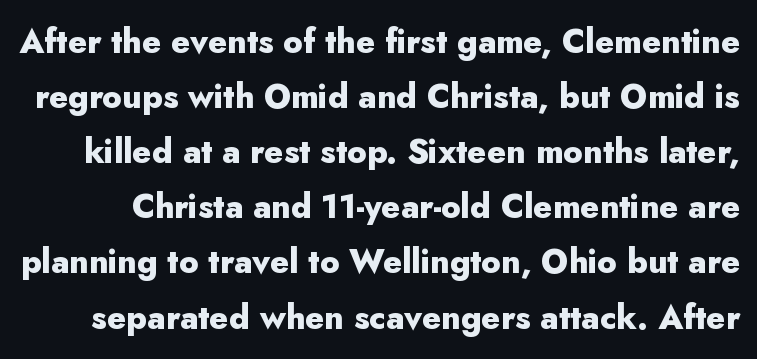
The passage shown is not underscored anywhere. Does the lettering tilt? It doesn't — this is upright. Observe the ordinary spacing: letters are neighbours, not strangers. The sample has been set heavy, in full bold. You could not count columns in this text — the font is proportionally spaced.
